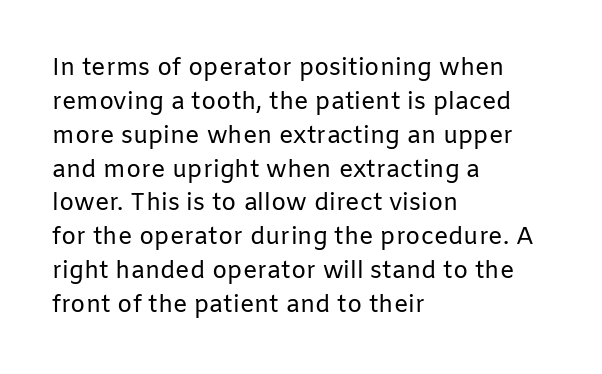
Decoration check: the copy has no underline. Teacher's note: observe the even left margin — that is flush-left alignment. Interline gaps are of average width in this sample. No chunkiness to these letters — they're not bold. These lines were composed using upright roman letters.
